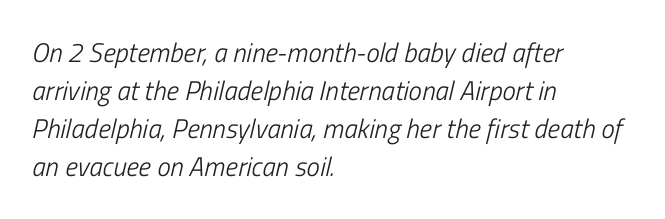
Q: Is the text bold? A: No.
Q: Is the text italic (slanted)? A: Yes, it leans right by about 13 degrees.
Q: Is the text underlined? A: No.
Q: How is the paragraph aligned? A: Left-aligned.
Q: Is the spacing between letters normal or unusually wide? A: Normal.
Q: Is the spacing between lines tight, normal or loose? A: Normal.
